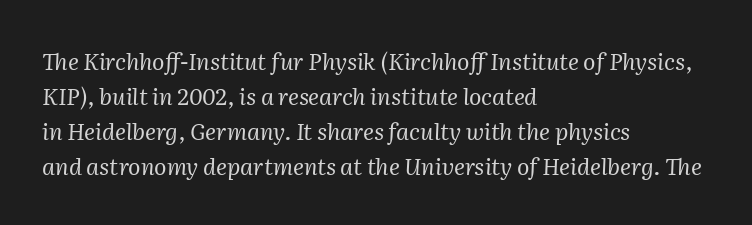
{"italic": "yes", "lean": "right", "slant_degrees": 2, "bold": "no", "underline": "no", "align": "left", "line_spacing": "normal", "line_spacing_ratio": 1.52, "letter_spacing": "normal", "letter_spacing_em": 0.0, "glyph_px": 23}
